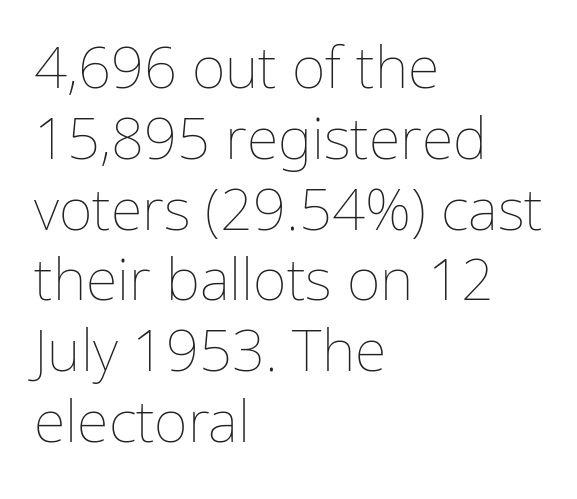
The image shows 58 px thin type, upright; set left-aligned, line spacing 1.22x, normal letter spacing, not underlined; low stroke contrast and a medium x-height.
